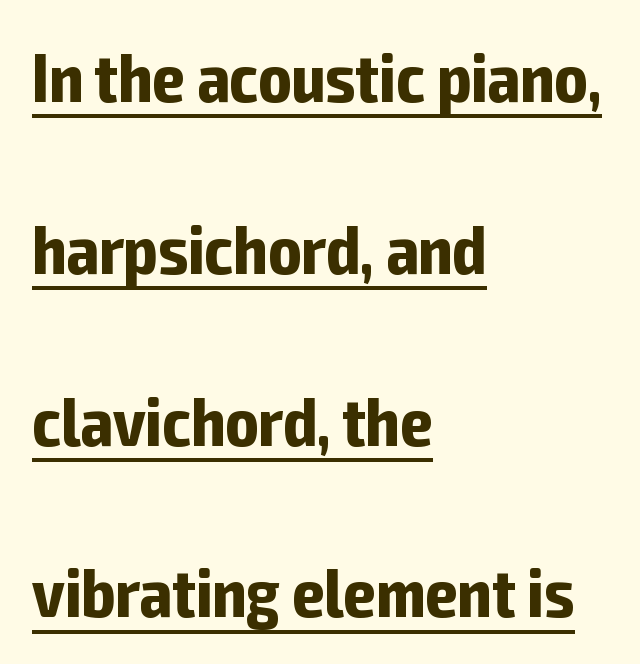
The image shows 69 px bold, condensed sans-serif type, upright; set left-aligned, loose line spacing (2.49x), normal letter spacing, underlined; low stroke contrast and a medium x-height.
